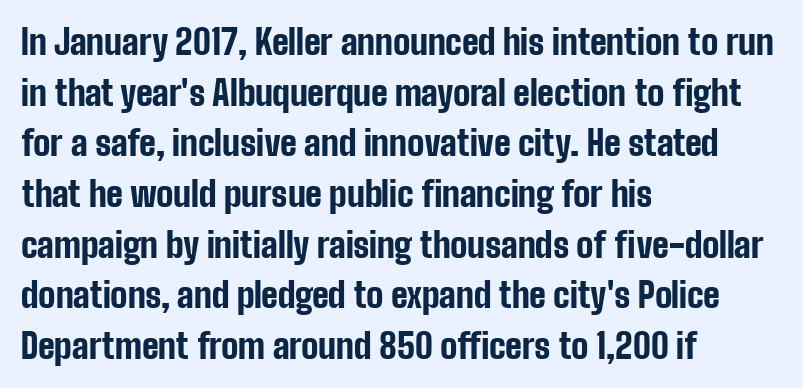
{"serif": "no", "italic": "no", "bold": "yes", "weight": "bold", "width": "condensed", "stroke_contrast": "low", "x_height": "medium", "monospaced": "no", "underline": "no", "align": "left", "line_spacing": "normal", "line_spacing_ratio": 1.49, "letter_spacing": "normal", "letter_spacing_em": 0.0, "glyph_px": 34}
